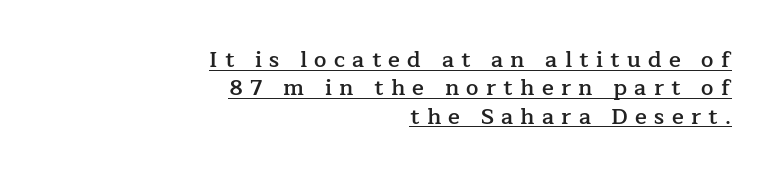
The image shows 22 px text type, upright; set right-aligned, normal line spacing (1.29x), unusually wide letter spacing (+0.33 em), underlined.
